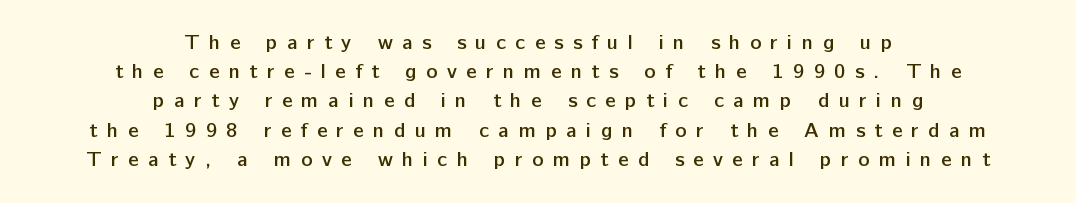
{"italic": "no", "bold": "semi", "underline": "no", "align": "center", "line_spacing": "normal", "line_spacing_ratio": 1.39, "letter_spacing": "wide", "letter_spacing_em": 0.45, "glyph_px": 21}
